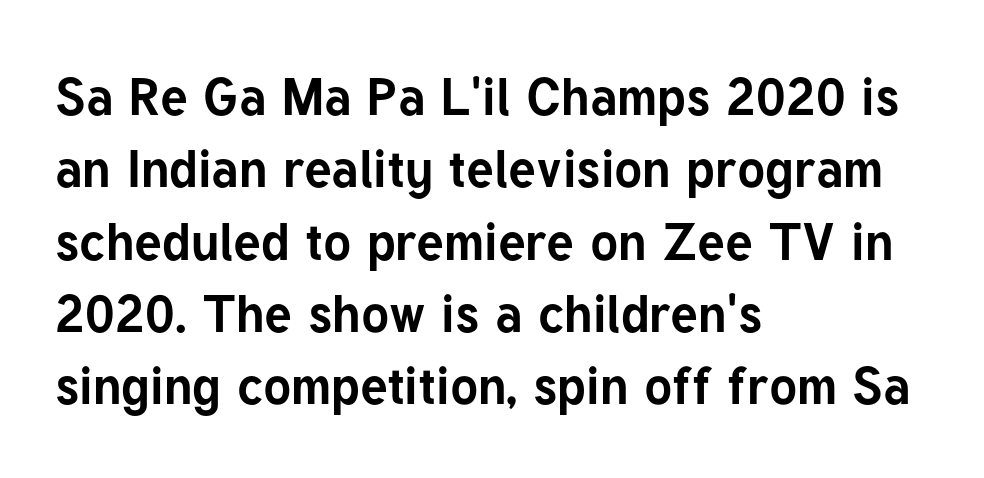
{"serif": "no", "italic": "no", "bold": "yes", "weight": "bold", "width": "normal", "stroke_contrast": "low", "x_height": "medium", "monospaced": "no", "underline": "no", "align": "left", "line_spacing": "normal", "line_spacing_ratio": 1.39, "letter_spacing": "normal", "letter_spacing_em": 0.0, "glyph_px": 52}
